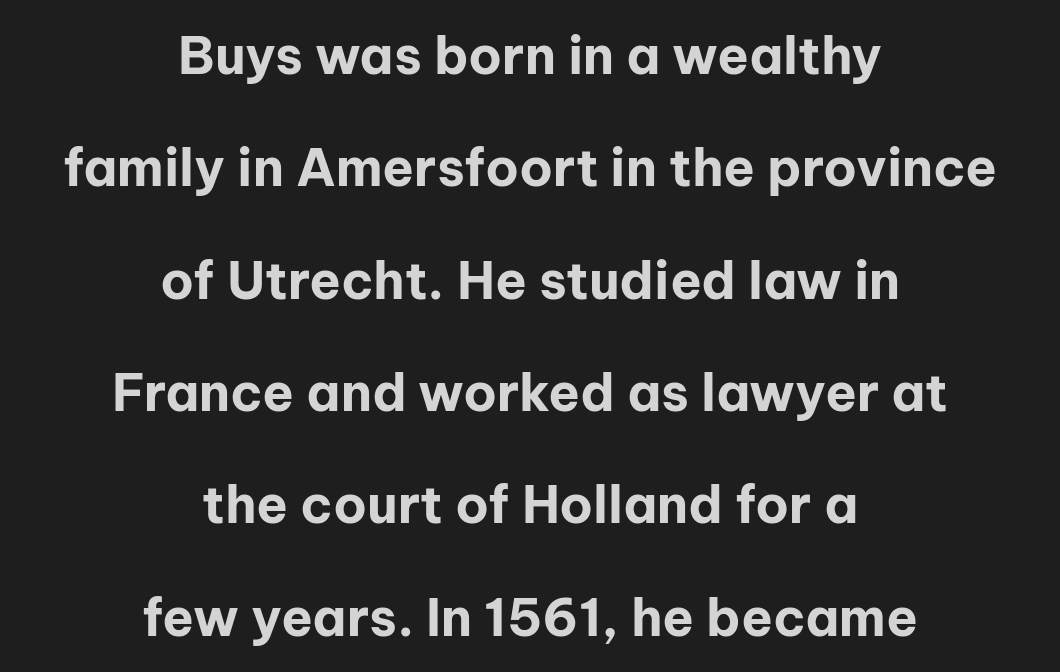
The image shows 52 px bold sans-serif type, upright; set centered, loose line spacing (2.16x), normal letter spacing, not underlined; low stroke contrast and a medium x-height.
